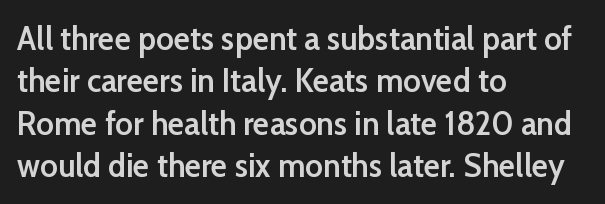
The zone under the glyphs is completely vacant. The typography opts for an upright posture over an oblique one. The face used here is rendered with its standard letterfit. The leading is moderate, giving the passage an even texture. Unlike a traditional serif, this face leaves its strokes unadorned. Moderately thickened strokes mark this as semibold type.
